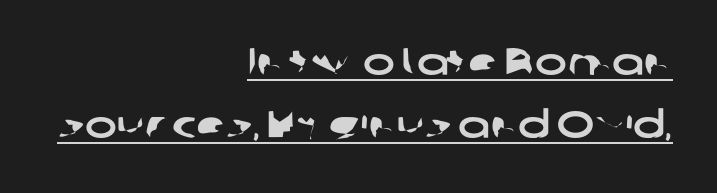
Q: Is the typeface a serif or a sans-serif typeface? A: Sans-serif.
Q: Is the text underlined? A: Yes.
Q: How is the paragraph aligned? A: Right-aligned.
Q: Is the spacing between letters normal or unusually wide? A: Normal.
Q: Is the spacing between lines tight, normal or loose? A: Normal.
Q: Width (condensed, normal, or wide)? A: Wide.
Q: Stroke contrast? A: Low.
Q: x-height? A: Medium.
Q: Monospaced? A: No.
